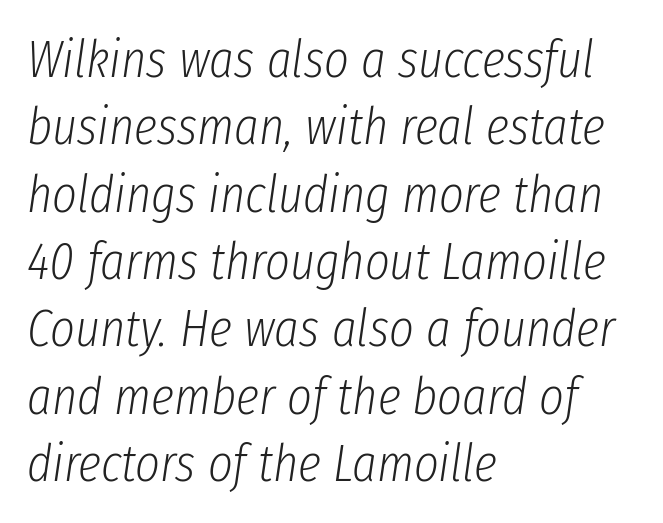
Q: Is the text bold? A: No.
Q: Is the text italic (slanted)? A: Yes, it leans right by about 8 degrees.
Q: Is the text underlined? A: No.
Q: How is the paragraph aligned? A: Left-aligned.
Q: Is the spacing between letters normal or unusually wide? A: Normal.
Q: Is the spacing between lines tight, normal or loose? A: Normal.
Q: Width (condensed, normal, or wide)? A: Condensed.
Q: Stroke contrast? A: Low.
Q: x-height? A: Medium.
Q: Monospaced? A: No.
